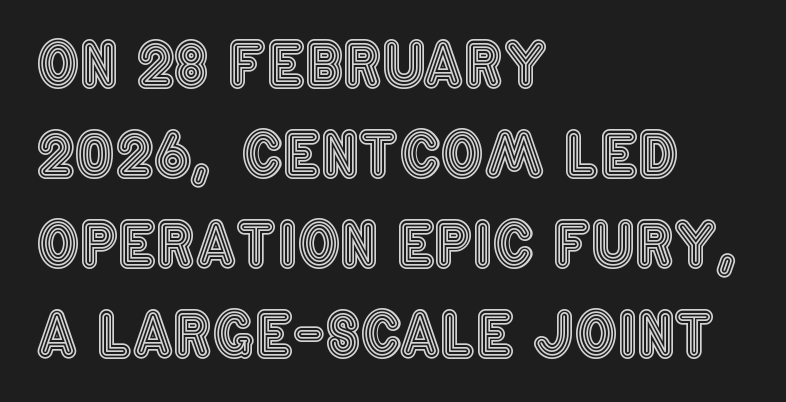
Underlining? Definitely not there. Varying glyph widths throughout — classic text-font behaviour. The specimen reads as upright at a glance. Tracking value appears to be zero — textbook default spacing. Each new line begins a customary step beneath the previous one. The setting favours the left margin, as ordinary paragraphs usually do.
